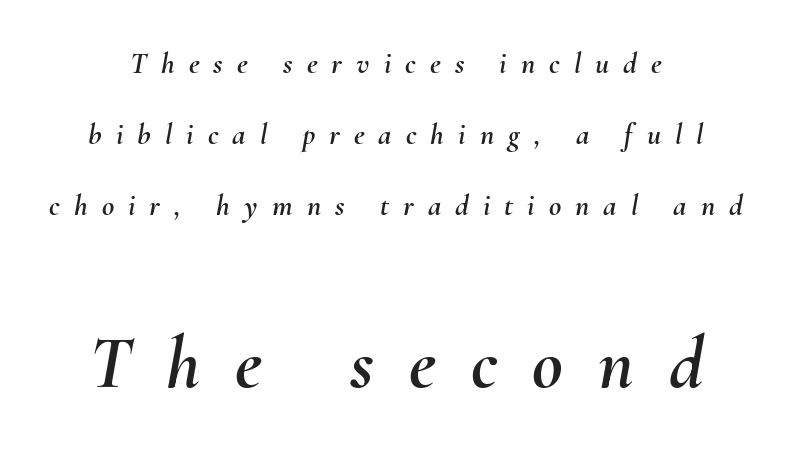
{"italic": "yes", "lean": "right", "slant_degrees": 10, "width": "normal", "stroke_contrast": "medium", "x_height": "small", "monospaced": "no", "underline": "no", "align": "center", "line_spacing": "loose", "line_spacing_ratio": 2.36, "letter_spacing": "wide", "letter_spacing_em": 0.47, "larger_block": "second", "size_ratio": 2.5, "glyph_px": 75}
